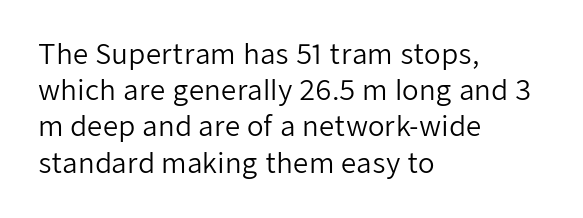
The strokes carry an ordinary text weight at most. Teacher's note: observe the even left margin — that is flush-left alignment. The lines sit at an ordinary, default distance from one another. Does extra space separate the letters? No, they use regular spacing. Posture: vertical. The specimen omits any rule beneath the text block's lines.
